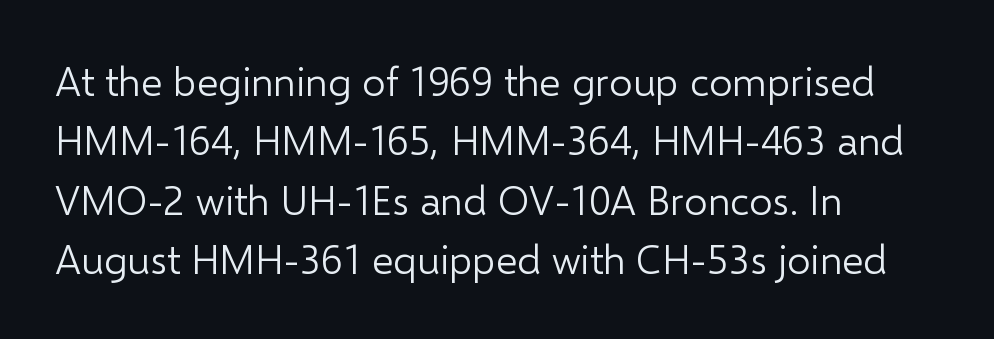
The image shows 41 px light sans-serif type, upright; set left-aligned, normal line spacing (1.45x), normal letter spacing, not underlined; low stroke contrast and a medium x-height.
